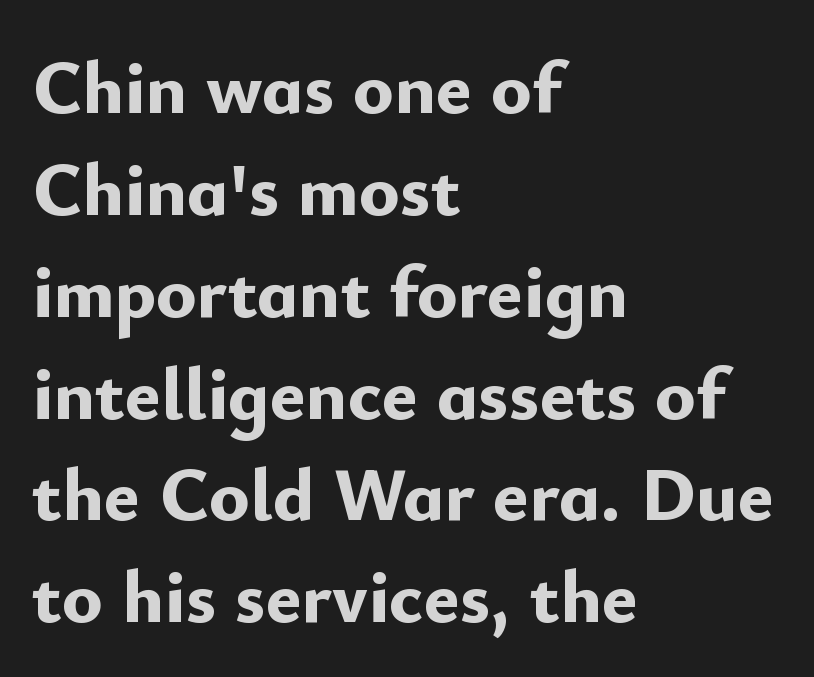
The image shows 76 px bold sans-serif type, upright; set left-aligned, normal line spacing (1.34x), normal letter spacing, not underlined; low stroke contrast and a small x-height.
